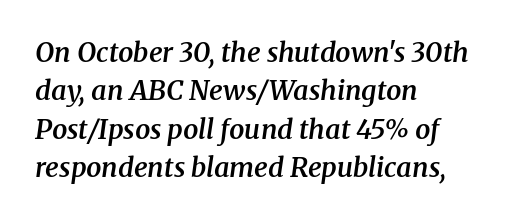
The image shows 27 px text type, italic (leaning right); set left-aligned, normal line spacing (1.42x), normal letter spacing, not underlined.
